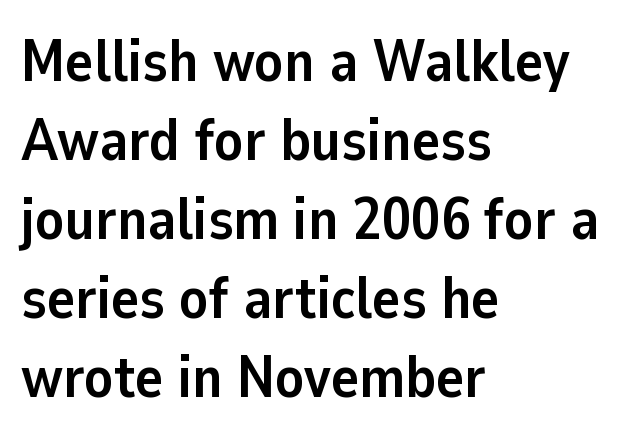
{"serif": "no", "italic": "no", "bold": "yes", "weight": "semibold", "width": "normal", "stroke_contrast": "low", "x_height": "medium", "monospaced": "no", "underline": "no", "align": "left", "line_spacing": "normal", "line_spacing_ratio": 1.34, "letter_spacing": "normal", "letter_spacing_em": 0.0, "glyph_px": 59}
